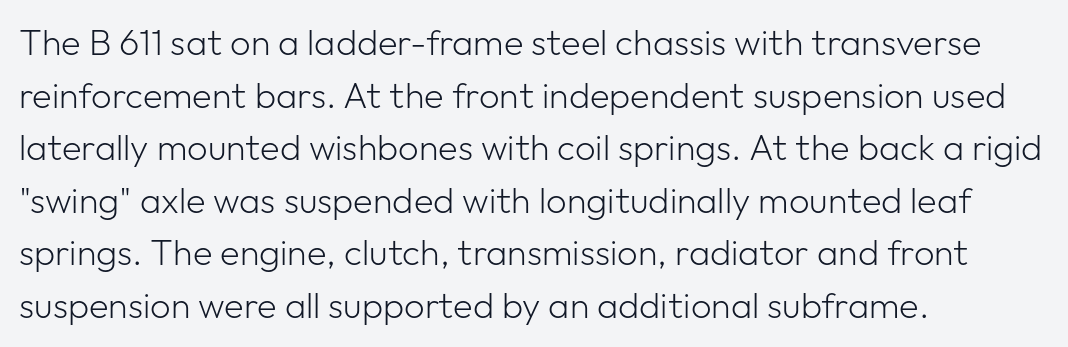
The image shows 36 px light sans-serif type, upright; set left-aligned, normal line spacing (1.46x), normal letter spacing, not underlined; low stroke contrast and a medium x-height.
